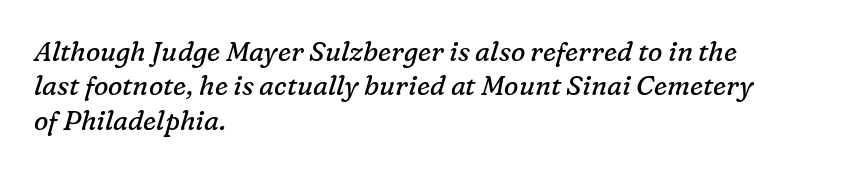
The image shows 27 px text type, italic (leaning right); set left-aligned, normal line spacing (1.27x), normal letter spacing, not underlined.
